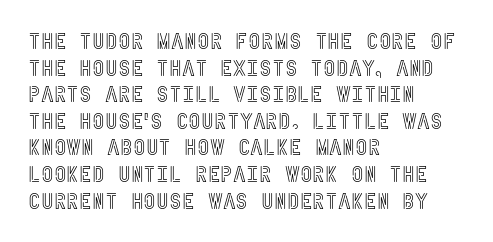
Q: Is the text italic (slanted)? A: No, it is upright.
Q: Is the text underlined? A: No.
Q: How is the paragraph aligned? A: Left-aligned.
Q: Is the spacing between letters normal or unusually wide? A: Normal.
